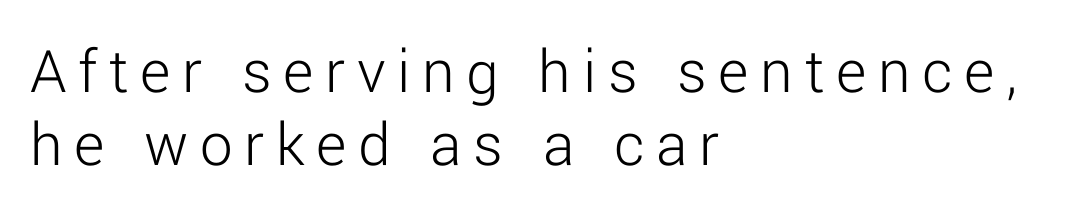
Nope, no serifs anywhere on these letters. Notice how the passage keeps a crisp vertical edge on the left only. The face looks like a standard text weight, possibly lighter. This sample trades vertical openness for compactness between lines. Vertical strokes here are truly vertical.
